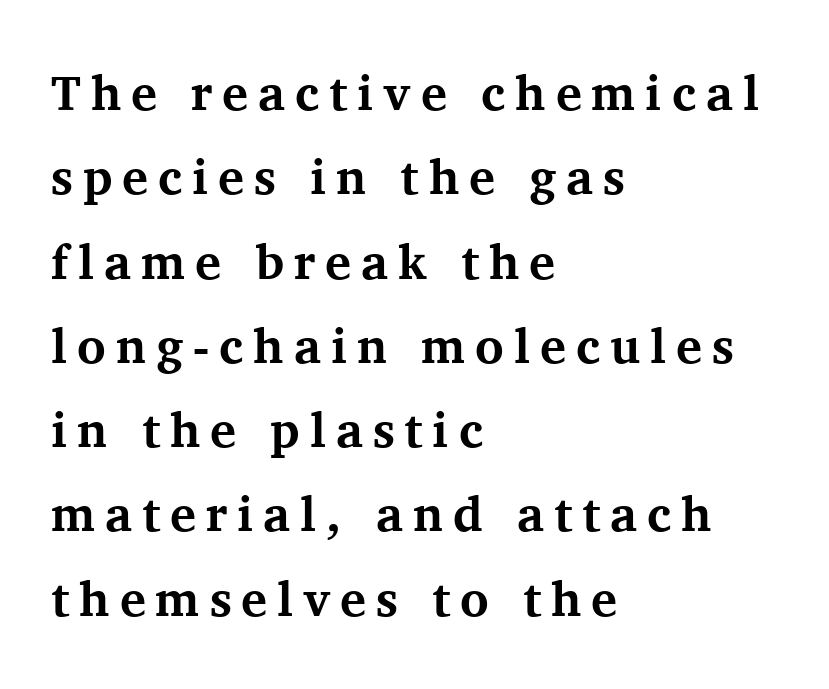
{"serif": "yes", "italic": "no", "bold": "yes", "weight": "bold", "width": "normal", "stroke_contrast": "medium", "x_height": "medium", "monospaced": "no", "underline": "no", "align": "left", "line_spacing_ratio": 1.72, "letter_spacing": "wide", "letter_spacing_em": 0.2, "glyph_px": 49}
